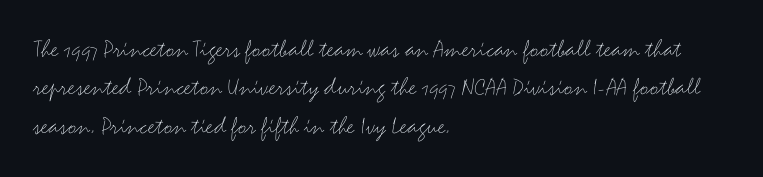
The image shows 26 px text type; set left-aligned, normal line spacing (1.48x), normal letter spacing, not underlined.
